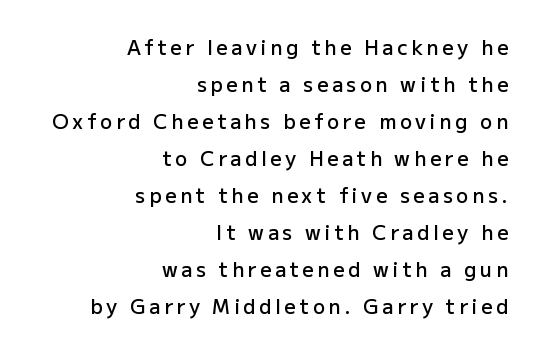
Q: Is the text bold? A: Semi-bold.
Q: Is the text italic (slanted)? A: No, it is upright.
Q: Is the text underlined? A: No.
Q: How is the paragraph aligned? A: Right-aligned.
